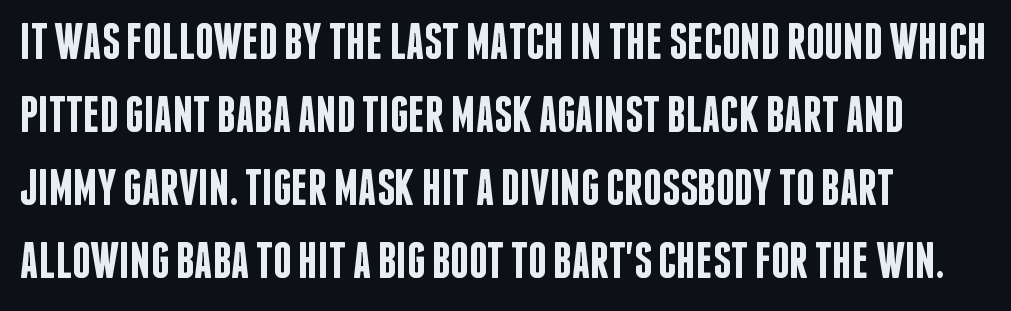
Q: Is the text bold? A: Semi-bold.
Q: Is the text italic (slanted)? A: No, it is upright.
Q: Is the typeface a serif or a sans-serif typeface? A: Sans-serif.
Q: Is the text underlined? A: No.
Q: Is the spacing between letters normal or unusually wide? A: Normal.
Q: Is the spacing between lines tight, normal or loose? A: Normal.
Q: Width (condensed, normal, or wide)? A: Condensed.
Q: Stroke contrast? A: Low.
Q: x-height? A: Large.
Q: Monospaced? A: No.
